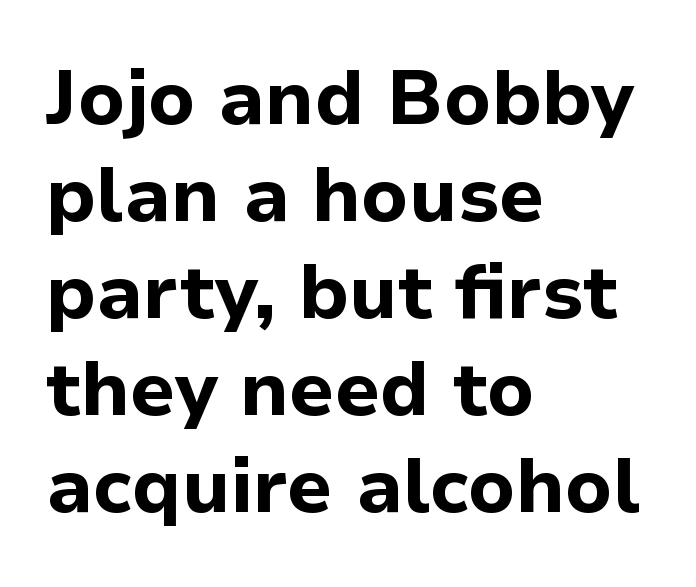
Q: Is the text bold? A: Yes.
Q: Is the text italic (slanted)? A: No, it is upright.
Q: Is the typeface a serif or a sans-serif typeface? A: Sans-serif.
Q: Is the text underlined? A: No.
Q: How is the paragraph aligned? A: Left-aligned.
Q: Is the spacing between letters normal or unusually wide? A: Normal.
Q: Is the spacing between lines tight, normal or loose? A: Normal.
Q: Width (condensed, normal, or wide)? A: Normal.
Q: Stroke contrast? A: Low.
Q: x-height? A: Medium.
Q: Monospaced? A: No.
